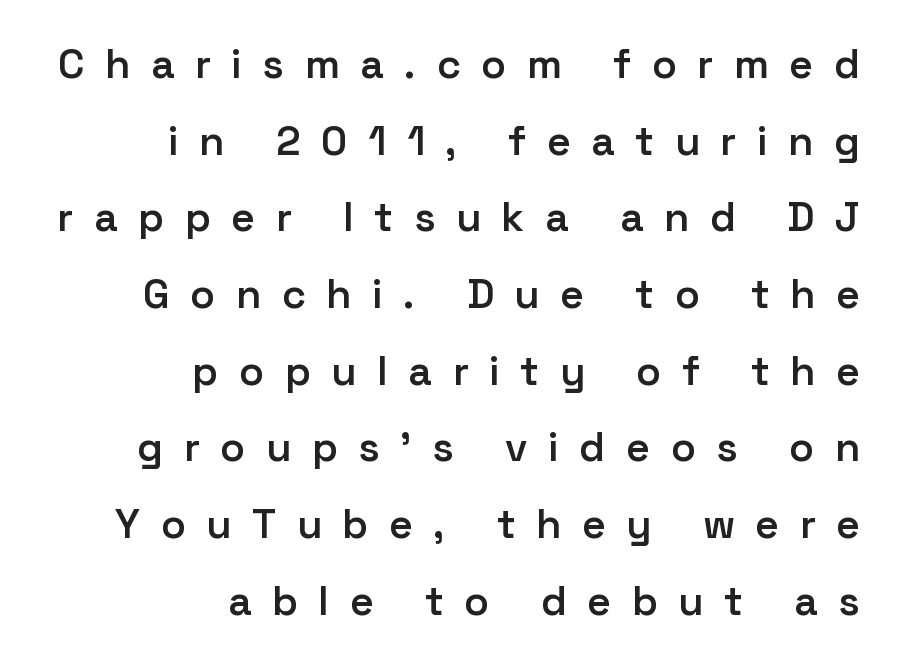
Q: Is the text bold? A: Semi-bold.
Q: Is the text italic (slanted)? A: No, it is upright.
Q: Is the typeface a serif or a sans-serif typeface? A: Sans-serif.
Q: Is the text underlined? A: No.
Q: How is the paragraph aligned? A: Right-aligned.
Q: Is the spacing between letters normal or unusually wide? A: Unusually wide.
Q: Width (condensed, normal, or wide)? A: Normal.
Q: Stroke contrast? A: Low.
Q: x-height? A: Medium.
Q: Monospaced? A: No.
